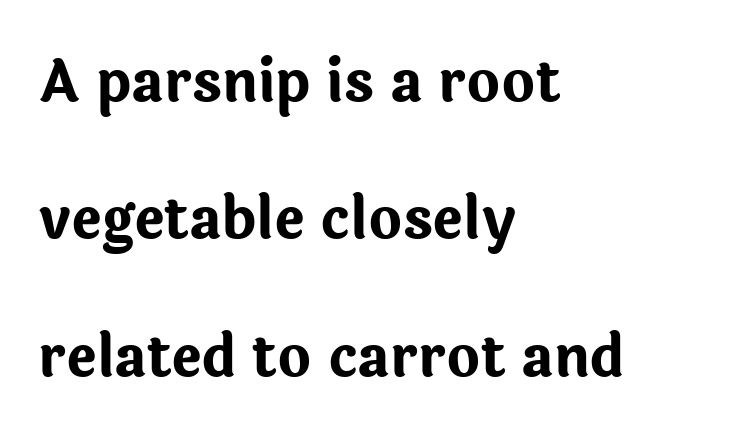
The image shows 57 px bold sans-serif type, upright; set left-aligned, loose line spacing (2.41x), normal letter spacing, not underlined; low stroke contrast and a medium x-height.
